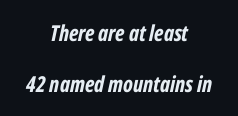
The image shows 22 px bold type, italic (leaning right); set centered, loose line spacing (2.3x), normal letter spacing, not underlined.
